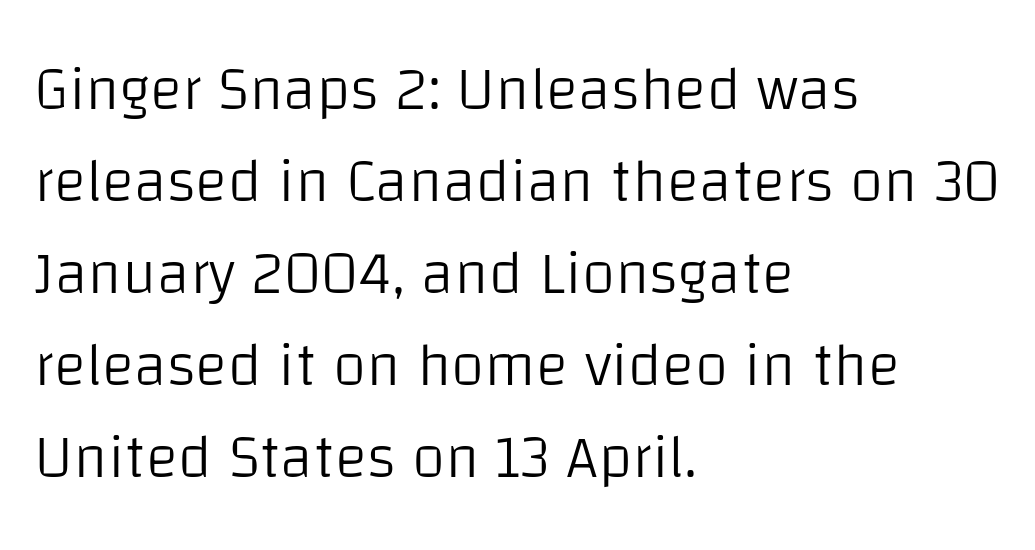
Q: Is the text bold? A: No.
Q: Is the text italic (slanted)? A: No, it is upright.
Q: Is the typeface a serif or a sans-serif typeface? A: Sans-serif.
Q: Is the text underlined? A: No.
Q: How is the paragraph aligned? A: Left-aligned.
Q: Is the spacing between letters normal or unusually wide? A: Normal.
Q: Is the spacing between lines tight, normal or loose? A: Normal.
Q: Width (condensed, normal, or wide)? A: Normal.
Q: Stroke contrast? A: Low.
Q: x-height? A: Large.
Q: Monospaced? A: No.
